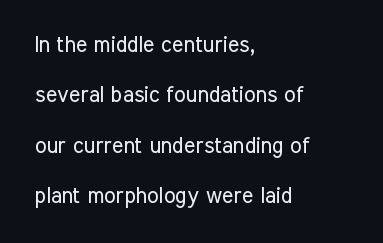
Q: Is the text bold? A: No.
Q: Is the text italic (slanted)? A: No, it is upright.
Q: Is the text underlined? A: No.
Q: How is the paragraph aligned? A: Left-aligned.
Q: Is the spacing between letters normal or unusually wide? A: Normal.
Q: Is the spacing between lines tight, normal or loose? A: Loose.
